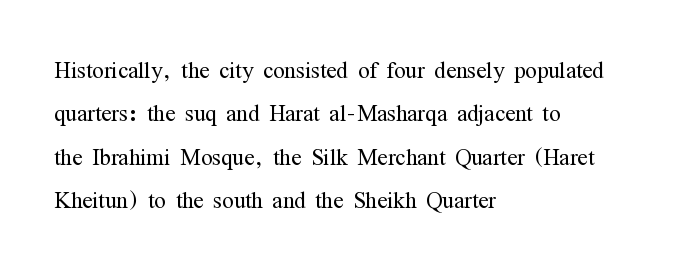
Q: Is the text bold? A: No.
Q: Is the text italic (slanted)? A: No, it is upright.
Q: Is the typeface a serif or a sans-serif typeface? A: Serif.
Q: Is the text underlined? A: No.
Q: How is the paragraph aligned? A: Left-aligned.
Q: Is the spacing between letters normal or unusually wide? A: Normal.
Q: Is the spacing between lines tight, normal or loose? A: Normal.
Q: Width (condensed, normal, or wide)? A: Condensed.
Q: Stroke contrast? A: Medium.
Q: x-height? A: Medium.
Q: Monospaced? A: No.
